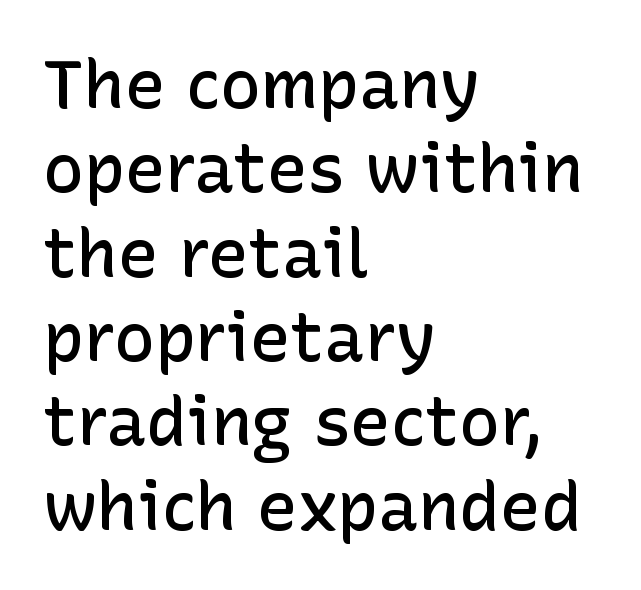
Q: Is the text bold? A: Semi-bold.
Q: Is the text italic (slanted)? A: No, it is upright.
Q: Is the typeface a serif or a sans-serif typeface? A: Sans-serif.
Q: Is the text underlined? A: No.
Q: How is the paragraph aligned? A: Left-aligned.
Q: Is the spacing between letters normal or unusually wide? A: Normal.
Q: Width (condensed, normal, or wide)? A: Normal.
Q: Stroke contrast? A: Low.
Q: x-height? A: Medium.
Q: Monospaced? A: No.
